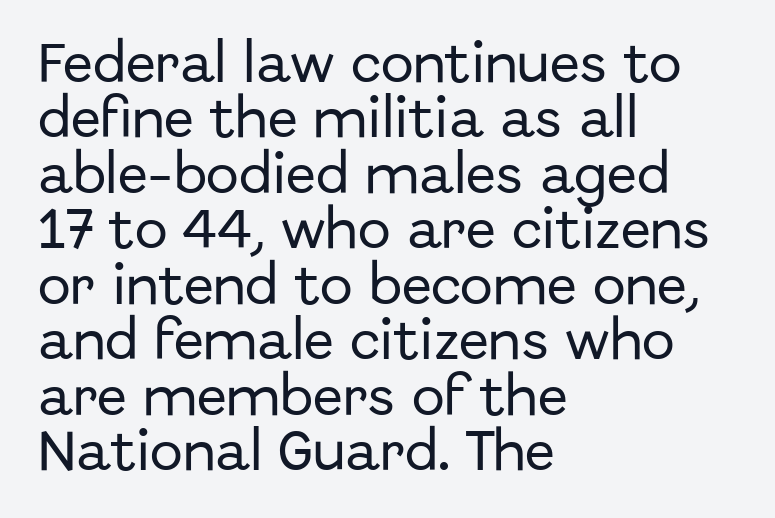
If you drew a line through each stem, it would be perfectly vertical. You can tell from the bare stems that sans-serif type was used. The rendering uses natural spacing where letterforms have individual widths. Caption: standard tracking, unaltered. Short and long lines alike share a common starting point at left. Quick note: underline off.
